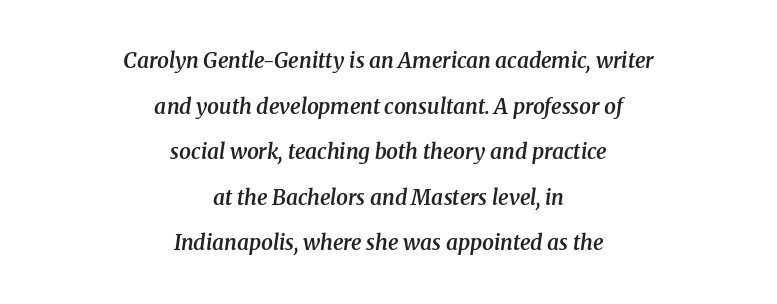
Q: Is the text bold? A: Semi-bold.
Q: Is the text italic (slanted)? A: Yes, it leans right by about 8 degrees.
Q: Is the text underlined? A: No.
Q: How is the paragraph aligned? A: Centered.
Q: Is the spacing between letters normal or unusually wide? A: Normal.
Q: Is the spacing between lines tight, normal or loose? A: Loose.
